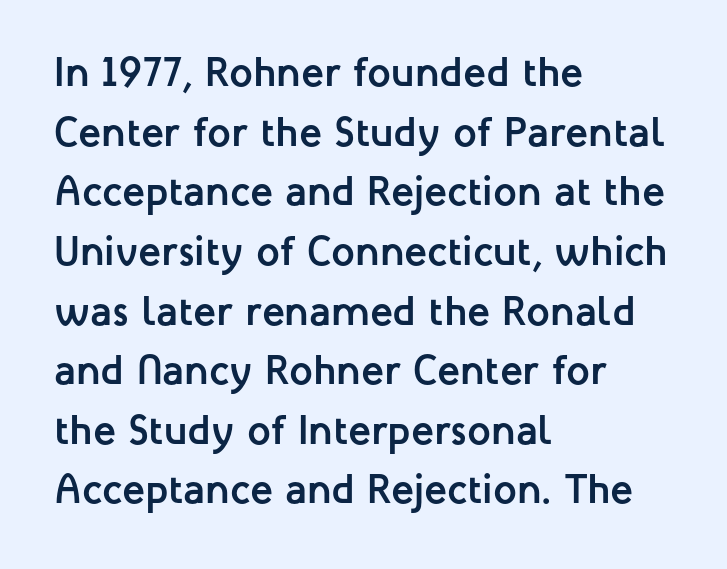
You can tell it's not italic because the verticals are truly vertical. A classic flush-left, rag-right setting is used for this passage. The lines sit at an ordinary, default distance from one another. Honestly, there is no underline to notice here at all. What stands out about the letter spacing? Nothing — it is the standard amount. The passage shown is emphatically bold.
